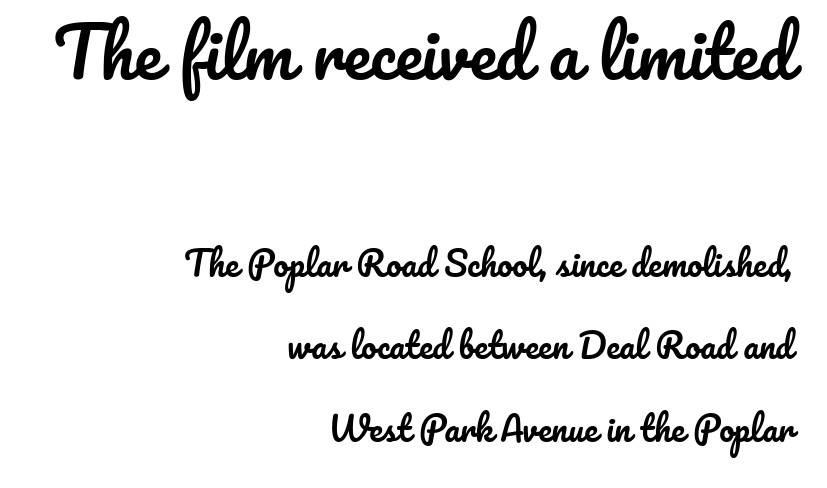
Q: Is the text italic (slanted)? A: Yes.
Q: Is the text underlined? A: No.
Q: How is the paragraph aligned? A: Right-aligned.
Q: Is the spacing between letters normal or unusually wide? A: Normal.
Q: Is the spacing between lines tight, normal or loose? A: Loose.
Q: Which block of text is set in a larger size, the first (top) or the second (bottom)? A: The first (top) one.
Q: Width (condensed, normal, or wide)? A: Normal.
Q: Stroke contrast? A: Low.
Q: x-height? A: Small.
Q: Monospaced? A: No.
